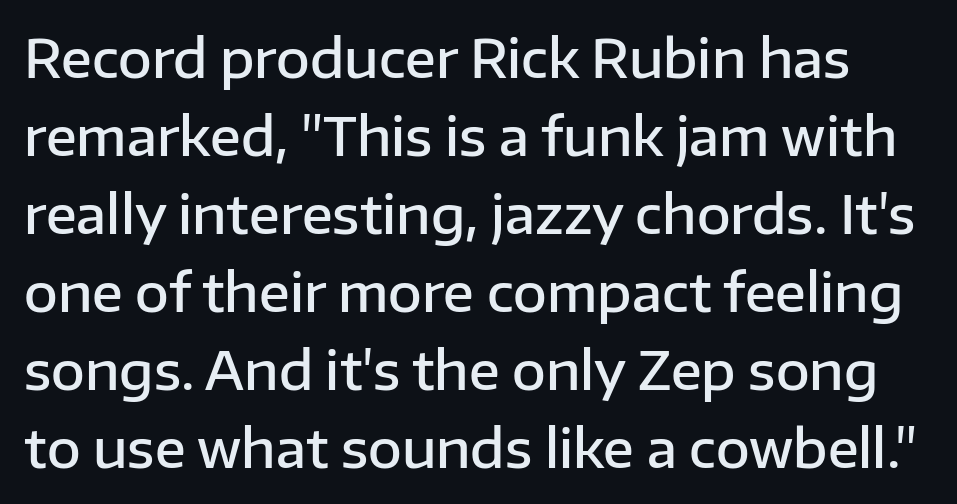
Q: Is the text bold? A: Semi-bold.
Q: Is the text italic (slanted)? A: No, it is upright.
Q: Is the typeface a serif or a sans-serif typeface? A: Sans-serif.
Q: Is the text underlined? A: No.
Q: Is the spacing between letters normal or unusually wide? A: Normal.
Q: Is the spacing between lines tight, normal or loose? A: Normal.
Q: Width (condensed, normal, or wide)? A: Normal.
Q: Stroke contrast? A: Low.
Q: x-height? A: Medium.
Q: Monospaced? A: No.
